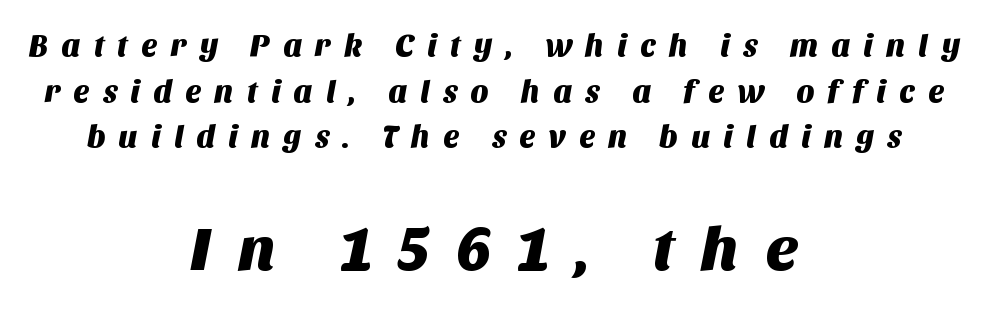
In terms of leading, this rendering sits right in the middle. This rendering employs a face without finishing strokes, i.e., a sans-serif. Glyph-to-glyph distance is far greater than everyday printed text. The designer gave the closing block more size than the opening block.
